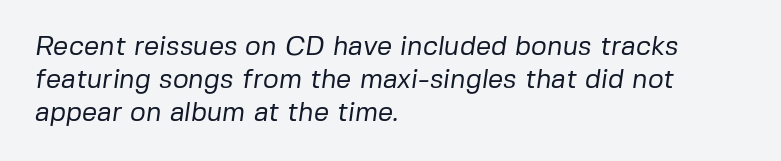
The ragged edge is on the right, which tells us the setting is flush left. The specimen omits any rule beneath the text block's lines. The passage shown has conventional tracking throughout. Think standard paragraph weight, or any step lighter than that.
